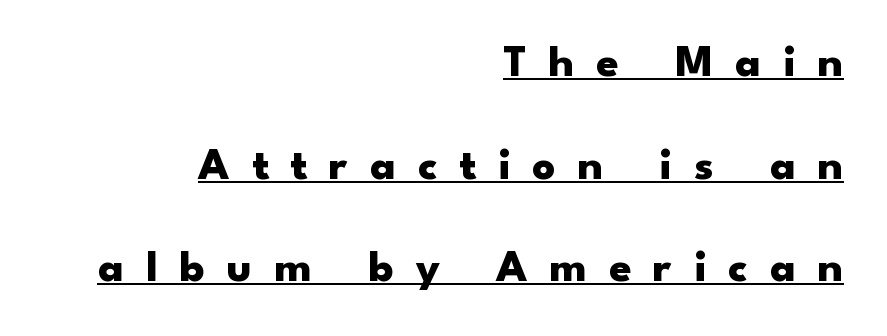
{"serif": "no", "italic": "no", "bold": "yes", "weight": "heavy", "width": "wide", "stroke_contrast": "low", "x_height": "small", "monospaced": "no", "underline": "yes", "align": "right", "line_spacing": "loose", "line_spacing_ratio": 2.28, "letter_spacing": "wide", "letter_spacing_em": 0.49, "glyph_px": 45}
